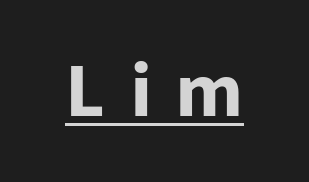
Q: Is the text bold? A: Yes.
Q: Is the text italic (slanted)? A: No, it is upright.
Q: Is the typeface a serif or a sans-serif typeface? A: Sans-serif.
Q: Is the text underlined? A: Yes.
Q: Is the spacing between letters normal or unusually wide? A: Unusually wide.
Q: Width (condensed, normal, or wide)? A: Normal.
Q: Stroke contrast? A: Low.
Q: x-height? A: Medium.
Q: Monospaced? A: No.
